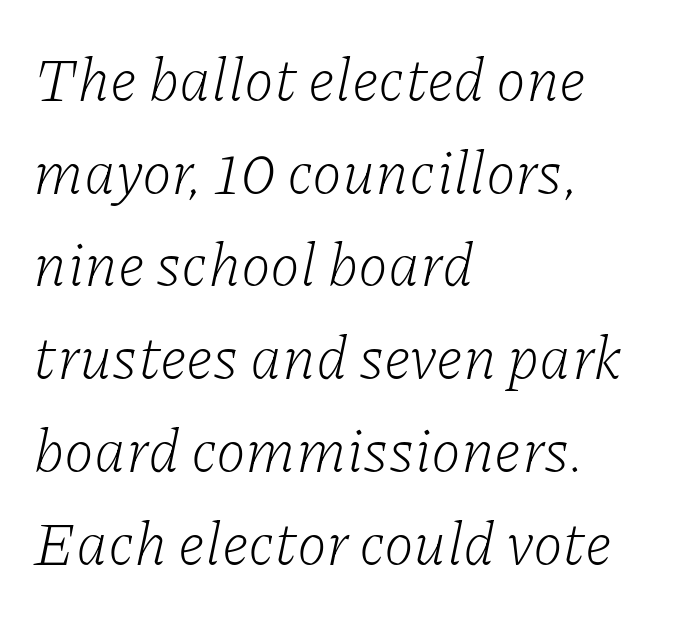
The letters carry serifs — small finishing strokes at the ends of their stems. No word sits above an underline. Line starts are locked; line ends wander. This is not heavy type; no bold has been used. This sample uses an oblique cut, with every glyph tilted off the vertical.
